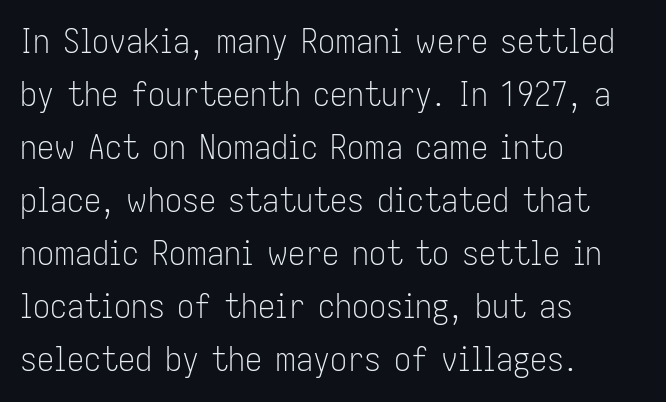
The image shows 34 px light, condensed sans-serif type, upright; set left-aligned, normal line spacing (1.56x), normal letter spacing, not underlined; low stroke contrast and a medium x-height.
